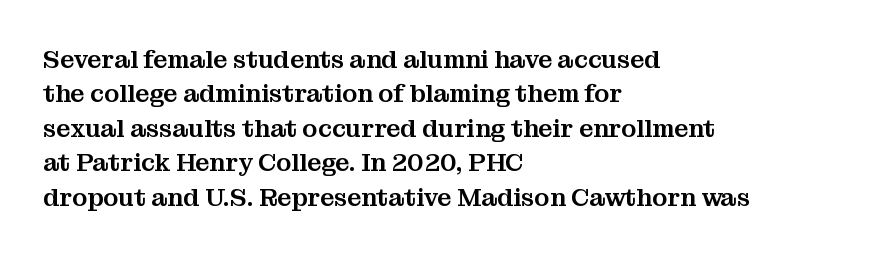
Style check: upright. All the whitespace from short lines collects on the right. Rule under the text: the space is simply empty. Leading matches the norm, producing a regular column.
